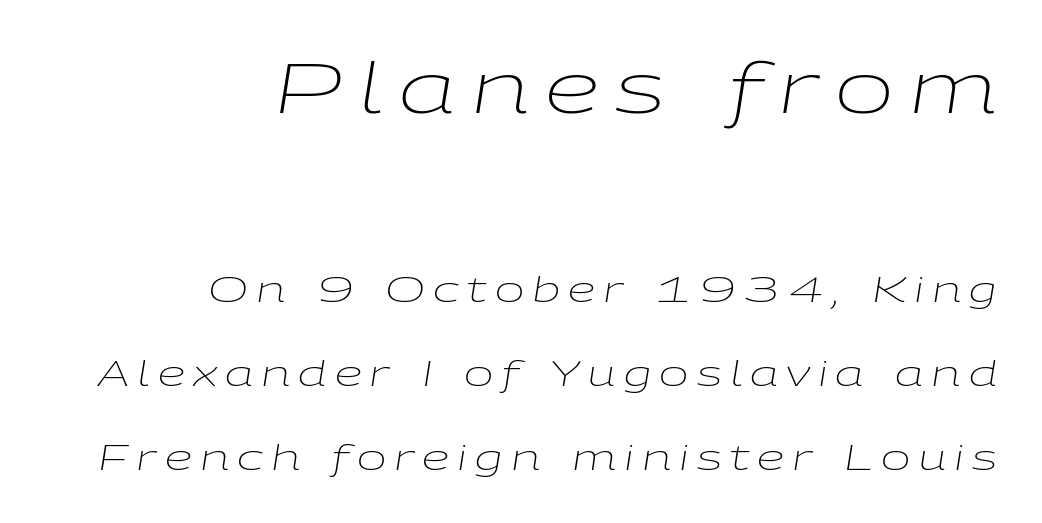
{"italic": "yes", "lean": "right", "slant_degrees": 9, "bold": "no", "weight": "light", "width": "wide", "stroke_contrast": "low", "x_height": "medium", "monospaced": "no", "underline": "no", "align": "right", "line_spacing": "loose", "line_spacing_ratio": 2.39, "letter_spacing": "wide", "letter_spacing_em": 0.23, "larger_block": "first", "size_ratio": 2.0, "glyph_px": 70}
